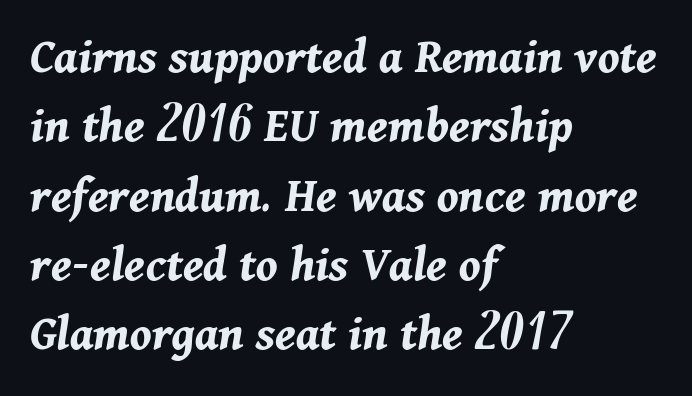
{"italic": "yes", "lean": "right", "slant_degrees": 11, "bold": "yes", "weight": "bold", "width": "normal", "stroke_contrast": "medium", "x_height": "medium", "monospaced": "no", "underline": "no", "align": "left", "line_spacing": "normal", "line_spacing_ratio": 1.36, "letter_spacing": "normal", "letter_spacing_em": 0.0, "glyph_px": 51}
